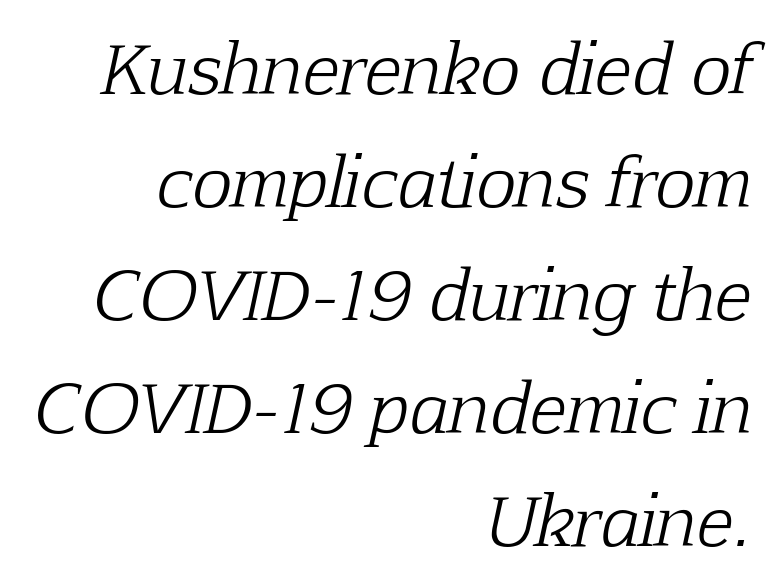
The image shows 68 px light serif type, italic (leaning right); set right-aligned, normal line spacing (1.66x), normal letter spacing, not underlined; low stroke contrast and a medium x-height.
